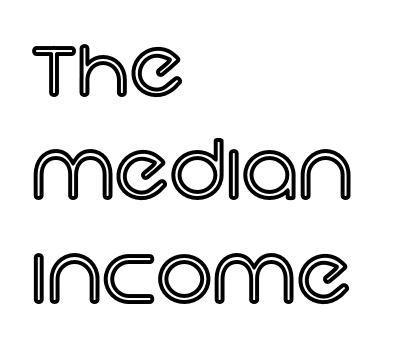
The compositor pushed each line to the left boundary. The lines sit at an ordinary, default distance from one another. Proportional: the letters do not fall into vertical columns. The passage shown has conventional tracking throughout.
